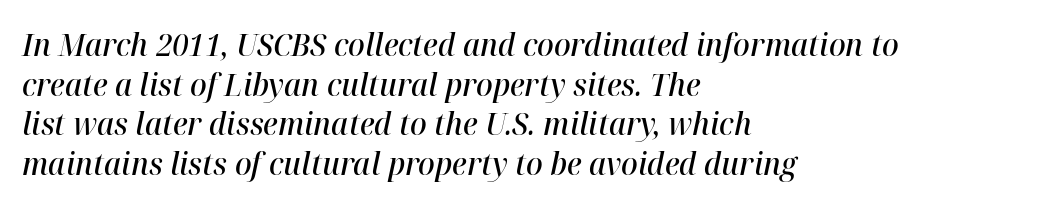
Designer's note — italics engaged. Interline gaps are of average width in this sample. These lines are rendered in a variable-pitch font. How heavy is the stroke? Medium-heavy — a semibold, shy of bold. This sample is left-justified, so line endings fall wherever the words run out. Letter spacing: default.
